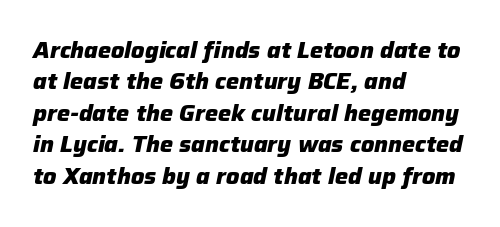
{"italic": "yes", "lean": "right", "slant_degrees": 12, "bold": "yes", "underline": "no", "align": "left", "line_spacing": "normal", "line_spacing_ratio": 1.43, "letter_spacing": "normal", "letter_spacing_em": 0.0, "glyph_px": 22}
